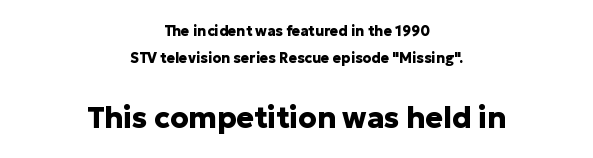
{"serif": "no", "italic": "no", "bold": "yes", "weight": "heavy", "width": "normal", "stroke_contrast": "low", "x_height": "medium", "monospaced": "no", "underline": "no", "align": "center", "line_spacing": "loose", "line_spacing_ratio": 1.92, "letter_spacing": "normal", "letter_spacing_em": 0.0, "larger_block": "second", "size_ratio": 2.07, "glyph_px": 29}
